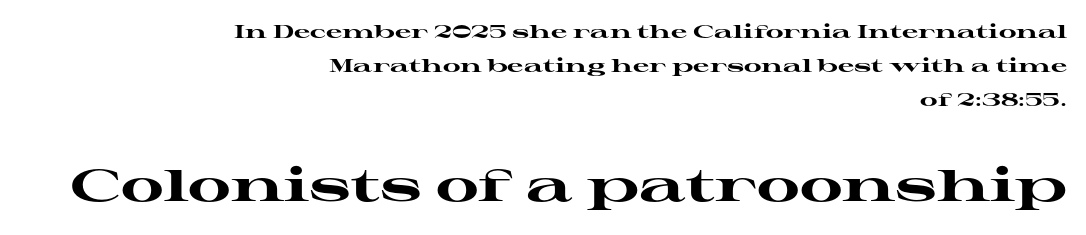
{"serif": "yes", "italic": "no", "bold": "yes", "weight": "heavy", "width": "wide", "stroke_contrast": "high", "x_height": "medium", "monospaced": "no", "underline": "no", "align": "right", "line_spacing_ratio": 1.88, "letter_spacing": "normal", "letter_spacing_em": 0.0, "larger_block": "second", "size_ratio": 2.44, "glyph_px": 44}
